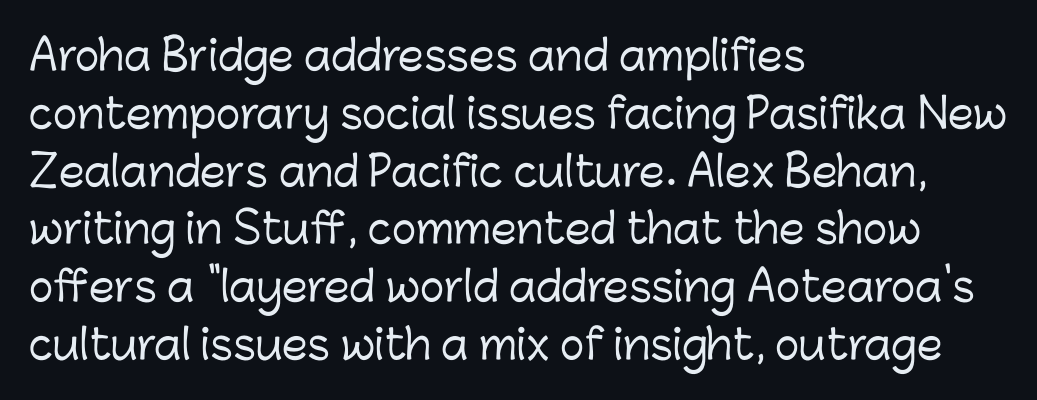
Q: Is the text italic (slanted)? A: No, it is upright.
Q: Is the typeface a serif or a sans-serif typeface? A: Sans-serif.
Q: Is the text underlined? A: No.
Q: How is the paragraph aligned? A: Left-aligned.
Q: Is the spacing between letters normal or unusually wide? A: Normal.
Q: Is the spacing between lines tight, normal or loose? A: Normal.
Q: Width (condensed, normal, or wide)? A: Normal.
Q: Stroke contrast? A: Low.
Q: x-height? A: Medium.
Q: Monospaced? A: No.
